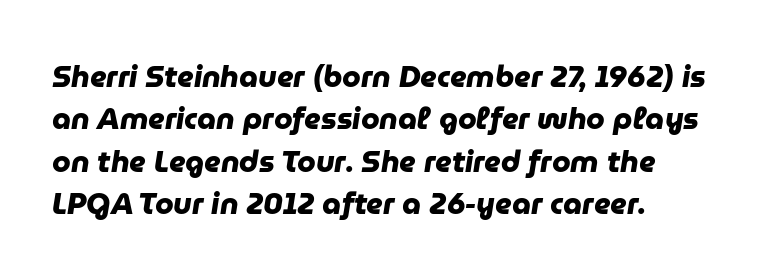
{"serif": "no", "bold": "yes", "weight": "heavy", "width": "normal", "stroke_contrast": "low", "x_height": "medium", "monospaced": "no", "underline": "no", "align": "left", "line_spacing": "normal", "line_spacing_ratio": 1.41, "letter_spacing": "normal", "letter_spacing_em": 0.0, "glyph_px": 30}
